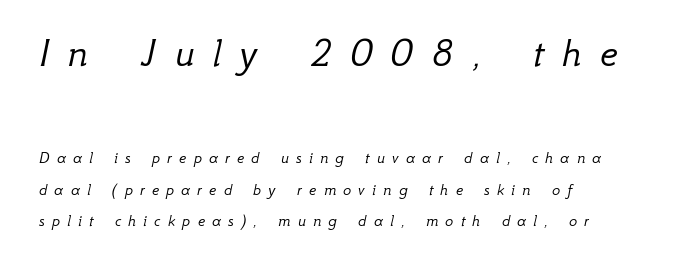
An italicized treatment has been applied to the whole sample. The type is letterspaced generously, with wide tracking. The designer gave the opening block more size than the closing block. The weight would be labelled regular, book, light, or lighter still. The passage is arranged the way most books set body copy — flush left.
